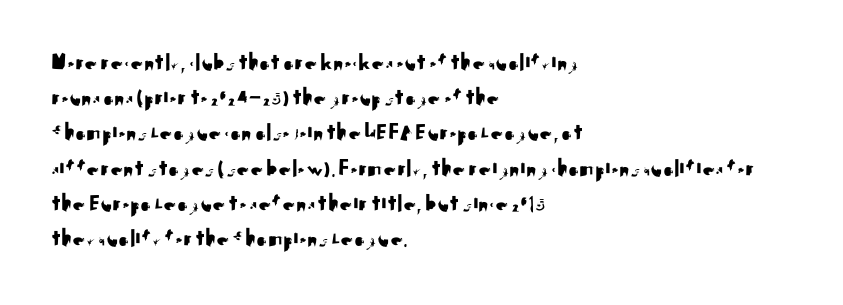
The image shows 25 px text type, upright; set left-aligned, normal line spacing (1.41x), normal letter spacing, not underlined.
